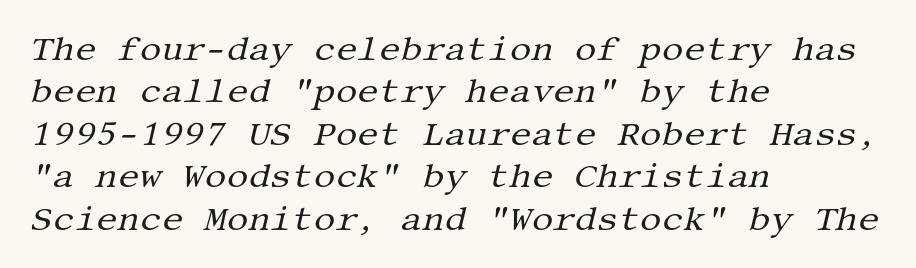
The image shows 34 px regular-weight serif type, italic (leaning right); set left-aligned, normal line spacing (1.25x), normal letter spacing, not underlined; medium stroke contrast and a large x-height.
